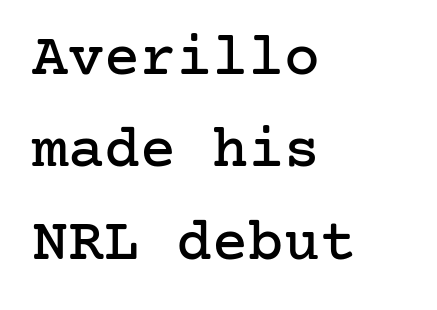
Q: Is the text italic (slanted)? A: No, it is upright.
Q: Is the typeface a serif or a sans-serif typeface? A: Serif.
Q: Is the text underlined? A: No.
Q: How is the paragraph aligned? A: Left-aligned.
Q: Is the spacing between letters normal or unusually wide? A: Normal.
Q: Is the spacing between lines tight, normal or loose? A: Normal.
Q: Width (condensed, normal, or wide)? A: Normal.
Q: Stroke contrast? A: Low.
Q: x-height? A: Medium.
